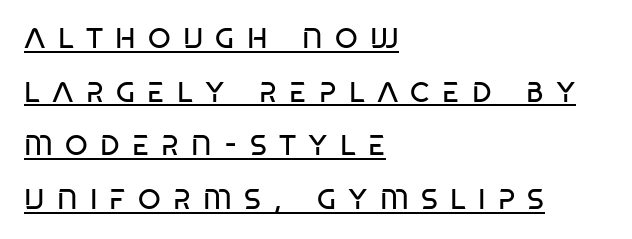
Q: Is the text bold? A: No.
Q: Is the typeface a serif or a sans-serif typeface? A: Sans-serif.
Q: Is the text underlined? A: Yes.
Q: How is the paragraph aligned? A: Left-aligned.
Q: Is the spacing between letters normal or unusually wide? A: Unusually wide.
Q: Width (condensed, normal, or wide)? A: Condensed.
Q: Stroke contrast? A: Low.
Q: x-height? A: Large.
Q: Monospaced? A: No.
